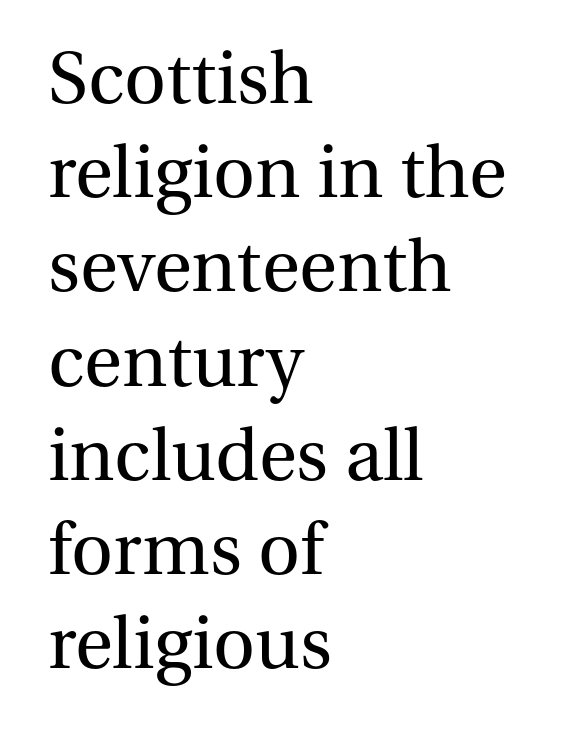
Q: Is the text bold? A: No.
Q: Is the text italic (slanted)? A: No, it is upright.
Q: Is the typeface a serif or a sans-serif typeface? A: Serif.
Q: Is the text underlined? A: No.
Q: How is the paragraph aligned? A: Left-aligned.
Q: Is the spacing between letters normal or unusually wide? A: Normal.
Q: Is the spacing between lines tight, normal or loose? A: Normal.
Q: Width (condensed, normal, or wide)? A: Normal.
Q: Stroke contrast? A: Medium.
Q: x-height? A: Medium.
Q: Monospaced? A: No.
